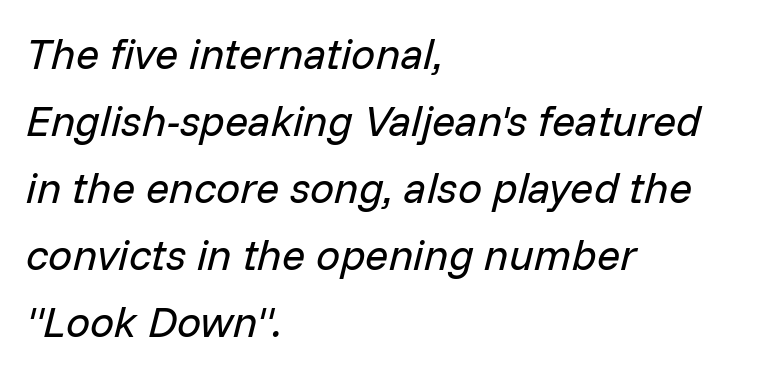
Q: Is the text bold? A: No.
Q: Is the text italic (slanted)? A: Yes, it leans right by about 14 degrees.
Q: Is the text underlined? A: No.
Q: How is the paragraph aligned? A: Left-aligned.
Q: Is the spacing between letters normal or unusually wide? A: Normal.
Q: Is the spacing between lines tight, normal or loose? A: Normal.
Q: Width (condensed, normal, or wide)? A: Normal.
Q: Stroke contrast? A: Low.
Q: x-height? A: Medium.
Q: Monospaced? A: No.
